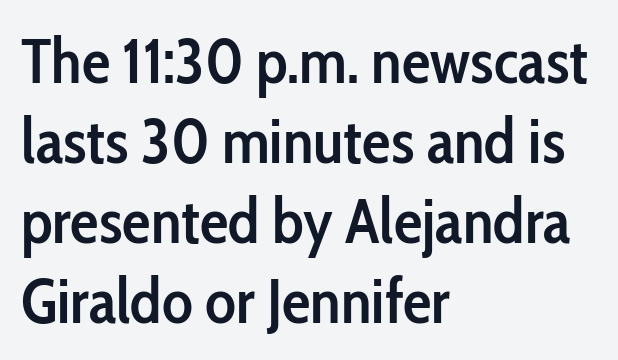
Vertically, the passage feels balanced, rows spaced as you'd expect. These lines stack with their left ends in a neat column. The passage shown is typed in a proportional face where columns would drift. Unmarked baselines from the first word to the last. Serif or sans? Sans — the stroke terminals are bare.
